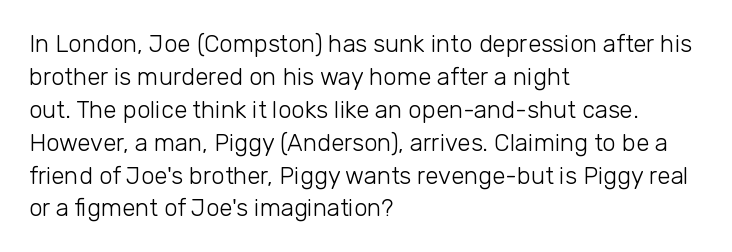
{"italic": "no", "bold": "no", "underline": "no", "align": "left", "line_spacing": "normal", "line_spacing_ratio": 1.37, "letter_spacing": "normal", "letter_spacing_em": 0.0, "glyph_px": 24}
